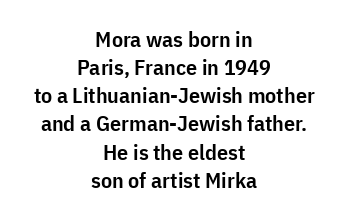
Q: Is the text bold? A: Semi-bold.
Q: Is the text italic (slanted)? A: No, it is upright.
Q: Is the text underlined? A: No.
Q: How is the paragraph aligned? A: Centered.
Q: Is the spacing between letters normal or unusually wide? A: Normal.
Q: Is the spacing between lines tight, normal or loose? A: Normal.
